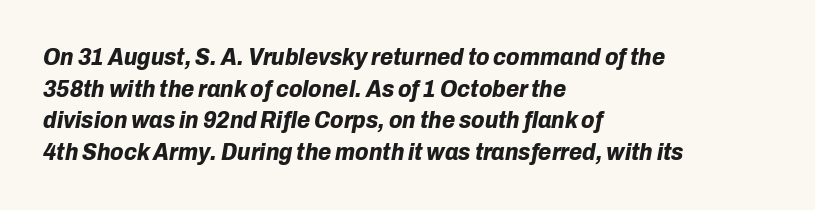
{"italic": "yes", "lean": "right", "slant_degrees": 10, "bold": "yes", "underline": "no", "align": "left", "line_spacing": "normal", "line_spacing_ratio": 1.32, "letter_spacing": "normal", "letter_spacing_em": 0.0, "glyph_px": 24}
